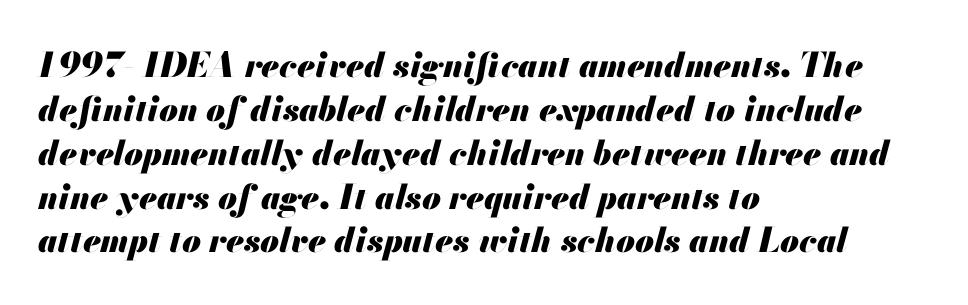
Q: Is the text bold? A: Yes.
Q: Is the text italic (slanted)? A: Yes, it leans right by about 13 degrees.
Q: Is the text underlined? A: No.
Q: How is the paragraph aligned? A: Left-aligned.
Q: Is the spacing between letters normal or unusually wide? A: Normal.
Q: Is the spacing between lines tight, normal or loose? A: Normal.
Q: Width (condensed, normal, or wide)? A: Normal.
Q: Stroke contrast? A: Medium.
Q: x-height? A: Small.
Q: Monospaced? A: No.
